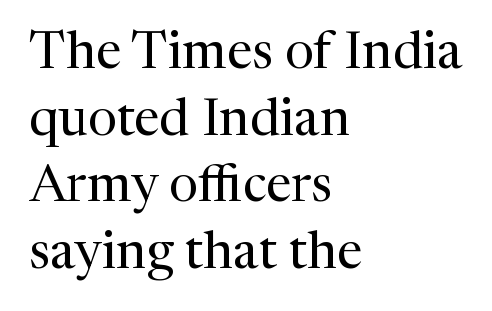
These lines are composed in type with serifs. Vertical spacing — default. No word sits above an underline. Standard letterfit; no display-style spreading of the glyphs.
